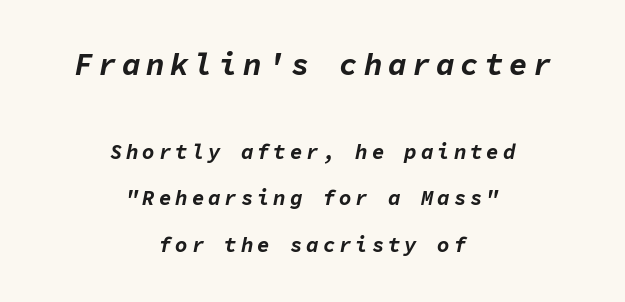
The image shows 31 px bold type, italic (leaning right), monospaced; set centered, loose line spacing (2.22x), not underlined; the first (top) block is 1.48x larger; low stroke contrast and a medium x-height.
